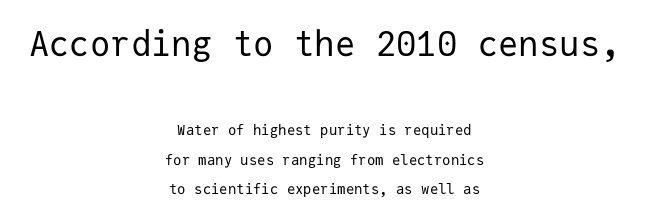
{"serif": "no", "italic": "no", "bold": "no", "weight": "regular", "width": "normal", "stroke_contrast": "low", "x_height": "medium", "monospaced": "yes", "underline": "no", "align": "center", "line_spacing": "loose", "line_spacing_ratio": 2.09, "letter_spacing": "normal", "letter_spacing_em": 0.0, "larger_block": "first", "size_ratio": 2.43, "glyph_px": 34}
